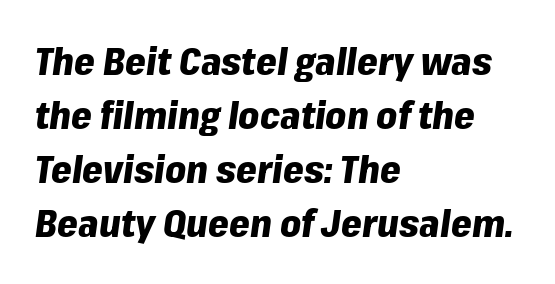
Students, observe: this is what conventionally led text looks like. Summary of weight: heavy, a full bold. Underline: absent. An italicized treatment has been applied to the whole sample. Character widths vary here, with narrow letters taking less room than wide ones.
